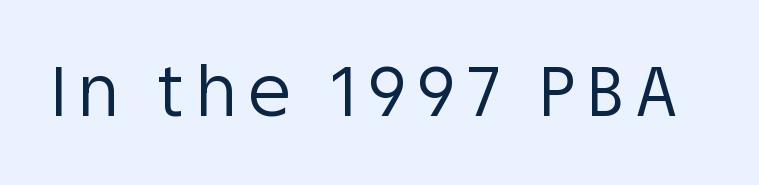
The image shows 69 px regular-weight sans-serif type, upright; set not underlined; low stroke contrast and a large x-height.
